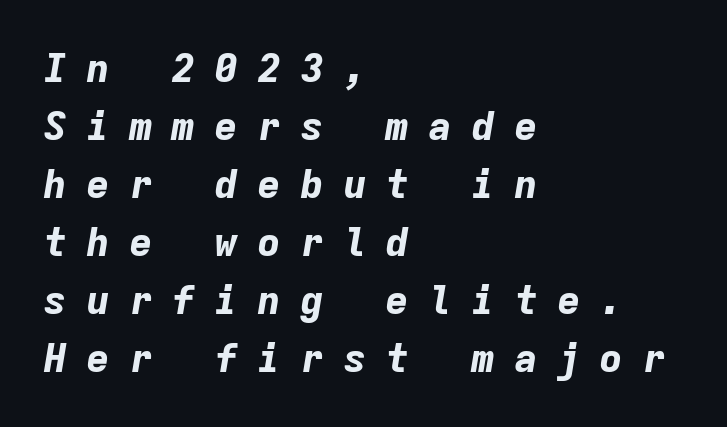
The image shows 40 px bold type, italic (leaning right), monospaced; set left-aligned, normal line spacing (1.45x), unusually wide letter spacing (+0.47 em), not underlined; low stroke contrast and a medium x-height.
